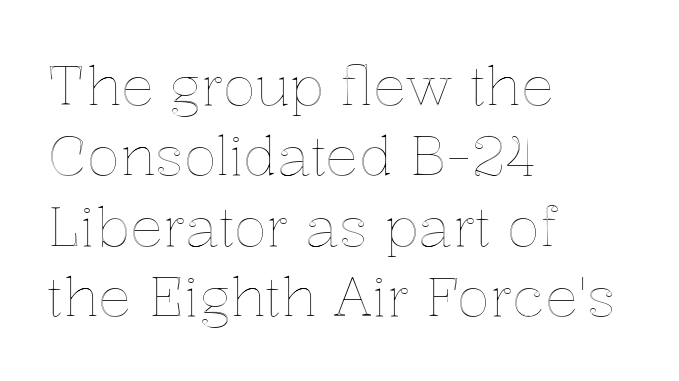
{"italic": "no", "width": "normal", "x_height": "medium", "monospaced": "no", "underline": "no", "align": "left", "line_spacing": "normal", "line_spacing_ratio": 1.28, "letter_spacing": "normal", "letter_spacing_em": 0.0, "glyph_px": 55}
